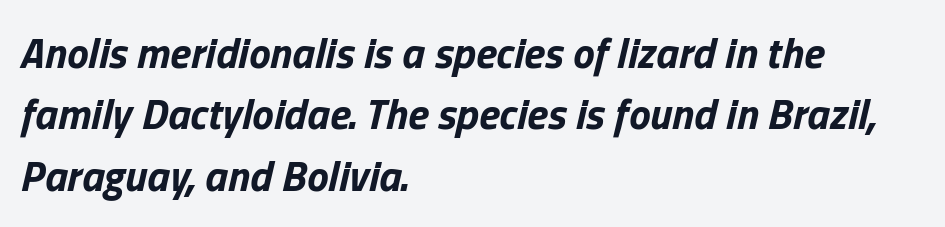
Short and long lines alike share a common starting point at left. Vertical spacing — default. Yep, that's italic — everything's leaning. The letterforms sit shoulder to shoulder at normal distance. Any mark beneath the type? The region is blank.
